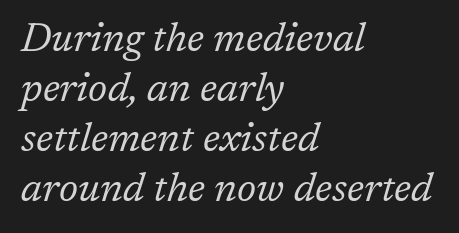
On a weight scale, this lands at 450 or below. Do the characters align in a grid? No, the font is proportional. Any mark beneath the type? The region is blank. Letter spacing: default. Each new line begins a customary step beneath the previous one.
